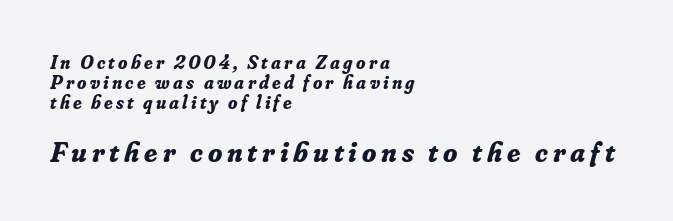
Has an underline been added? It has not. The text was rendered using a seriffed face with decorative stroke endings. Character widths vary here, with narrow letters taking less room than wide ones. The strokes are fattened all the way to bold.
